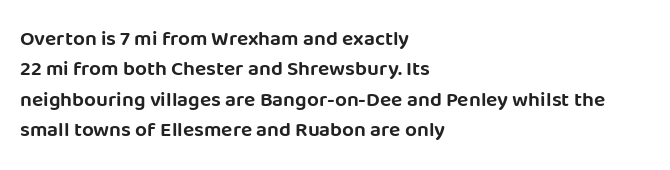
A bare baseline throughout the passage. This rendering uses left alignment, leaving the right contour irregular. Vertical strokes here are truly vertical. Glyph-to-glyph distance matches everyday printed text. If you measured baseline to baseline, you'd find a middling distance.
